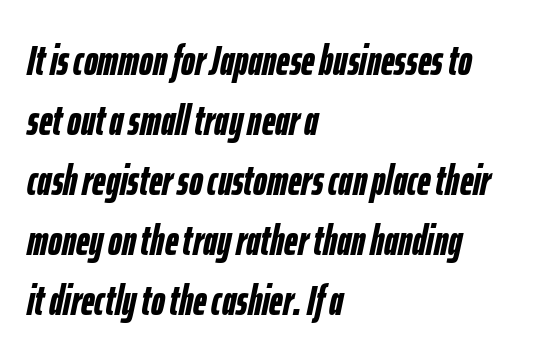
Q: Is the text bold? A: Yes.
Q: Is the text italic (slanted)? A: Yes, it leans right by about 12 degrees.
Q: Is the text underlined? A: No.
Q: How is the paragraph aligned? A: Left-aligned.
Q: Is the spacing between letters normal or unusually wide? A: Normal.
Q: Is the spacing between lines tight, normal or loose? A: Normal.
Q: Width (condensed, normal, or wide)? A: Condensed.
Q: Stroke contrast? A: Low.
Q: x-height? A: Medium.
Q: Monospaced? A: No.
